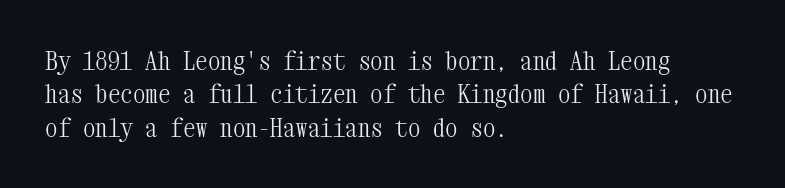
{"italic": "no", "bold": "no", "underline": "no", "align": "left", "line_spacing": "normal", "line_spacing_ratio": 1.34, "letter_spacing": "normal", "letter_spacing_em": 0.0, "glyph_px": 25}
